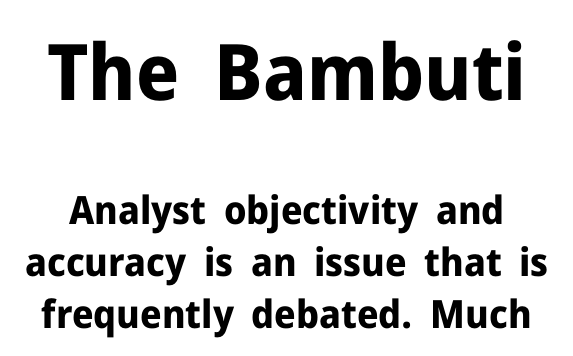
{"serif": "no", "italic": "no", "bold": "yes", "weight": "bold", "width": "normal", "stroke_contrast": "low", "x_height": "medium", "monospaced": "no", "underline": "no", "line_spacing": "normal", "line_spacing_ratio": 1.33, "letter_spacing": "normal", "letter_spacing_em": 0.0, "larger_block": "first", "size_ratio": 2.0, "glyph_px": 78}
